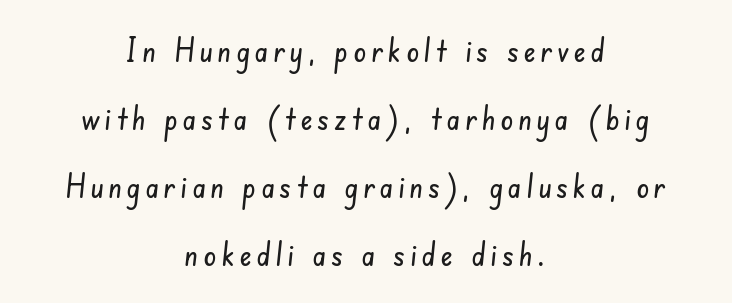
Q: Is the typeface a serif or a sans-serif typeface? A: Sans-serif.
Q: Is the text underlined? A: No.
Q: How is the paragraph aligned? A: Centered.
Q: Is the spacing between lines tight, normal or loose? A: Loose.
Q: Width (condensed, normal, or wide)? A: Condensed.
Q: Stroke contrast? A: Low.
Q: x-height? A: Small.
Q: Monospaced? A: No.
